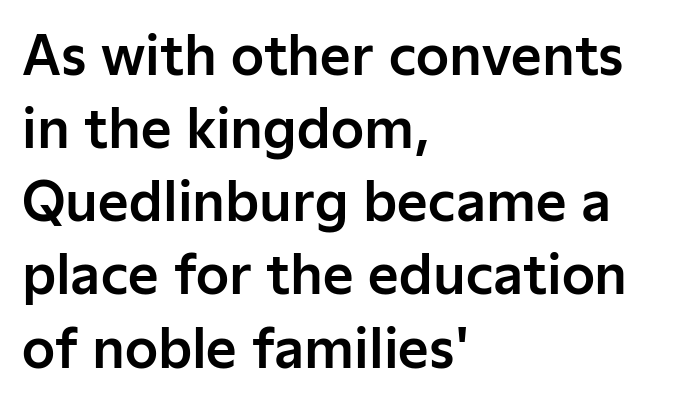
{"serif": "no", "italic": "no", "width": "normal", "stroke_contrast": "low", "x_height": "medium", "monospaced": "no", "underline": "no", "align": "left", "line_spacing": "normal", "line_spacing_ratio": 1.38, "letter_spacing": "normal", "letter_spacing_em": 0.0, "glyph_px": 53}
